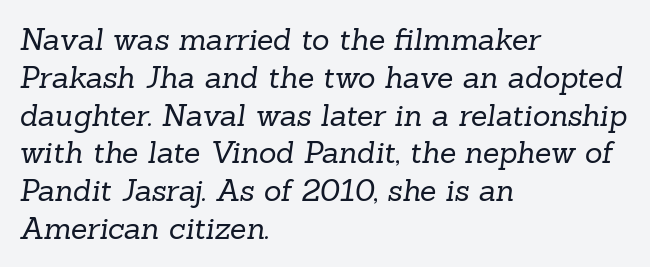
{"serif": "yes", "bold": "no", "weight": "regular", "width": "normal", "stroke_contrast": "low", "x_height": "medium", "monospaced": "no", "underline": "no", "align": "left", "line_spacing": "normal", "line_spacing_ratio": 1.26, "letter_spacing": "normal", "letter_spacing_em": 0.0, "glyph_px": 30}
